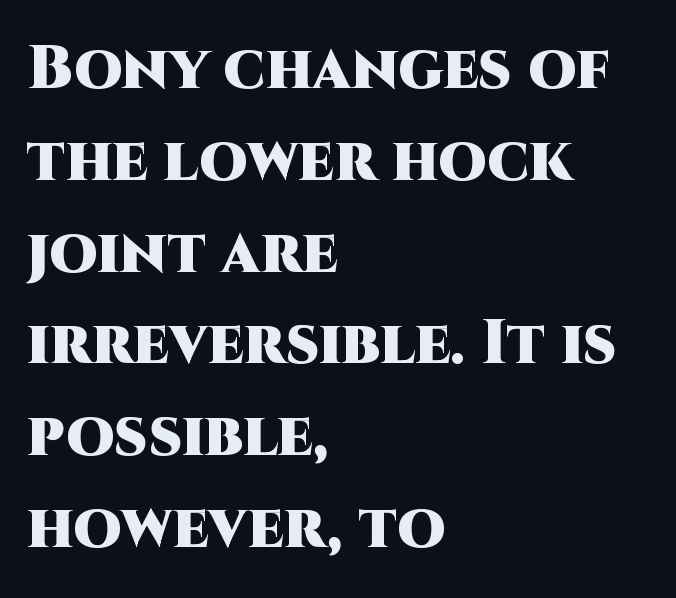
Q: Is the text bold? A: Yes.
Q: Is the text italic (slanted)? A: No, it is upright.
Q: Is the typeface a serif or a sans-serif typeface? A: Sans-serif.
Q: Is the text underlined? A: No.
Q: How is the paragraph aligned? A: Left-aligned.
Q: Is the spacing between letters normal or unusually wide? A: Normal.
Q: Is the spacing between lines tight, normal or loose? A: Normal.
Q: Width (condensed, normal, or wide)? A: Normal.
Q: Stroke contrast? A: High.
Q: x-height? A: Large.
Q: Monospaced? A: No.
